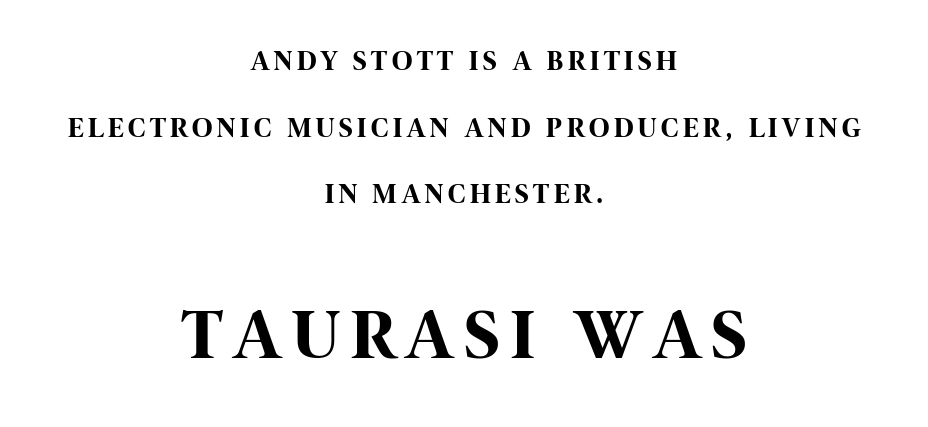
Q: Is the text bold? A: Yes.
Q: Is the text italic (slanted)? A: No, it is upright.
Q: Is the typeface a serif or a sans-serif typeface? A: Sans-serif.
Q: Is the text underlined? A: No.
Q: How is the paragraph aligned? A: Centered.
Q: Is the spacing between lines tight, normal or loose? A: Loose.
Q: Which block of text is set in a larger size, the first (top) or the second (bottom)? A: The second (bottom) one.
Q: Width (condensed, normal, or wide)? A: Condensed.
Q: Stroke contrast? A: High.
Q: x-height? A: Large.
Q: Monospaced? A: No.
